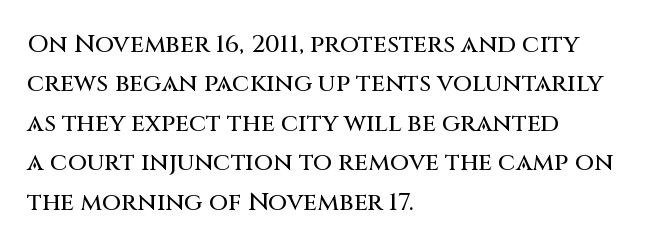
Q: Is the text italic (slanted)? A: No, it is upright.
Q: Is the text underlined? A: No.
Q: How is the paragraph aligned? A: Left-aligned.
Q: Is the spacing between letters normal or unusually wide? A: Normal.
Q: Is the spacing between lines tight, normal or loose? A: Normal.
